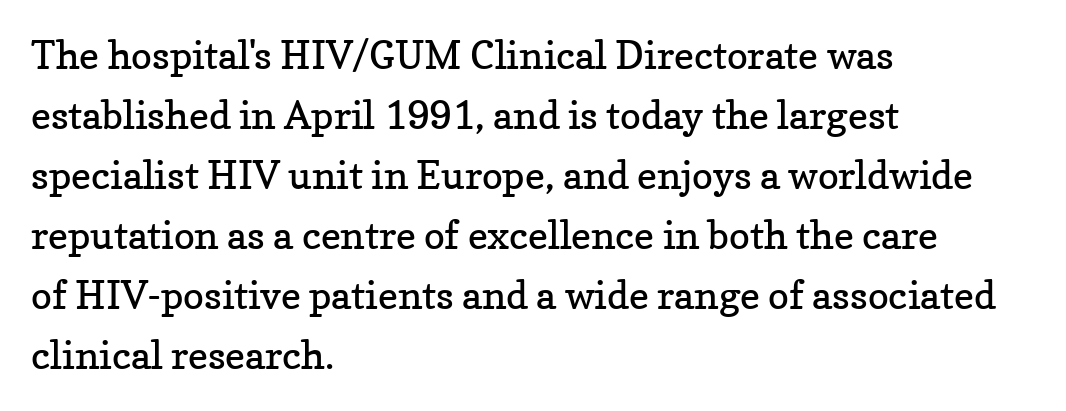
The image shows 39 px regular-weight serif type, upright; set left-aligned, normal line spacing (1.54x), normal letter spacing, not underlined; low stroke contrast and a medium x-height.
